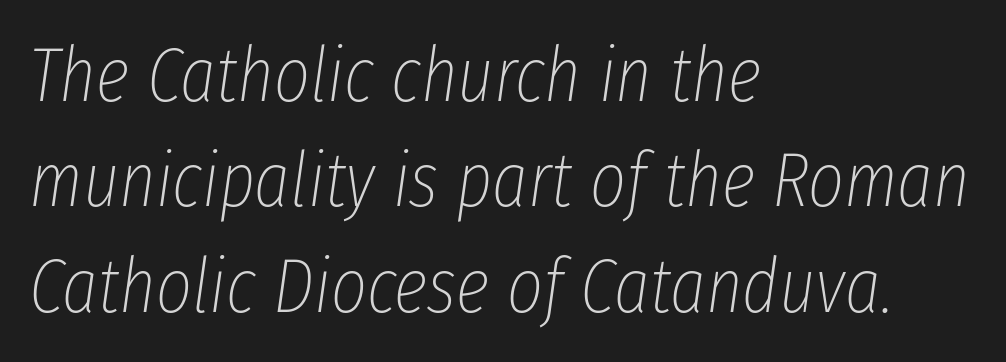
{"italic": "yes", "lean": "right", "slant_degrees": 8, "bold": "no", "weight": "thin", "width": "condensed", "stroke_contrast": "low", "x_height": "medium", "monospaced": "no", "underline": "no", "align": "left", "line_spacing": "normal", "line_spacing_ratio": 1.37, "letter_spacing": "normal", "letter_spacing_em": 0.0, "glyph_px": 77}
